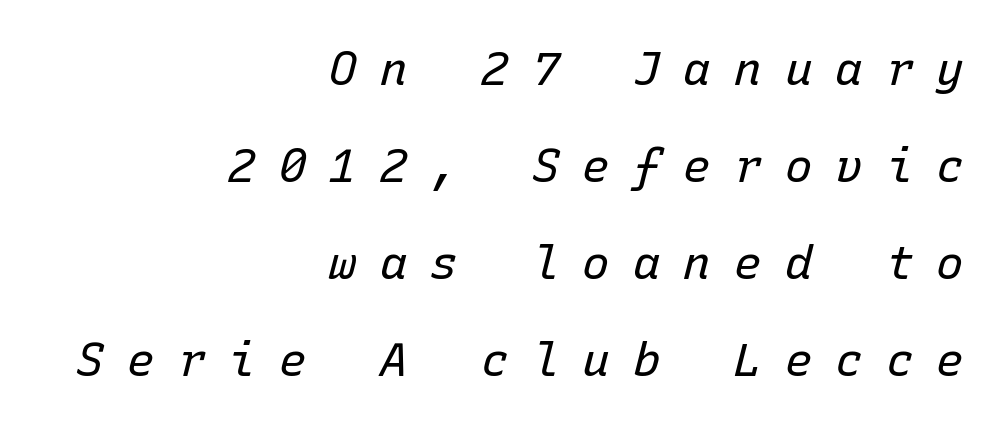
The image shows 46 px regular-weight type, italic (leaning right), monospaced; set right-aligned, loose line spacing (2.11x), unusually wide letter spacing (+0.5 em), not underlined; low stroke contrast and a medium x-height.
